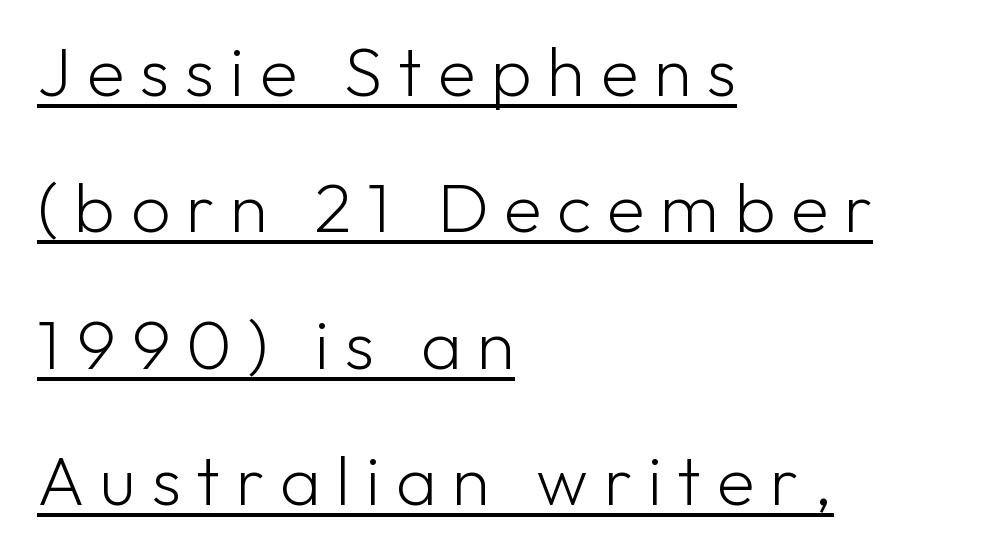
Q: Is the text bold? A: No.
Q: Is the text italic (slanted)? A: No, it is upright.
Q: Is the typeface a serif or a sans-serif typeface? A: Sans-serif.
Q: Is the text underlined? A: Yes.
Q: How is the paragraph aligned? A: Left-aligned.
Q: Is the spacing between letters normal or unusually wide? A: Unusually wide.
Q: Is the spacing between lines tight, normal or loose? A: Loose.
Q: Width (condensed, normal, or wide)? A: Normal.
Q: Stroke contrast? A: Low.
Q: x-height? A: Medium.
Q: Monospaced? A: No.
